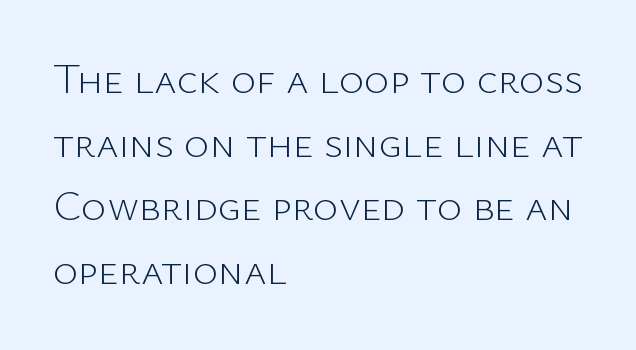
Q: Is the text bold? A: No.
Q: Is the text italic (slanted)? A: No, it is upright.
Q: Is the typeface a serif or a sans-serif typeface? A: Sans-serif.
Q: Is the text underlined? A: No.
Q: How is the paragraph aligned? A: Left-aligned.
Q: Is the spacing between letters normal or unusually wide? A: Normal.
Q: Is the spacing between lines tight, normal or loose? A: Normal.
Q: Width (condensed, normal, or wide)? A: Normal.
Q: Stroke contrast? A: Low.
Q: x-height? A: Medium.
Q: Monospaced? A: No.
